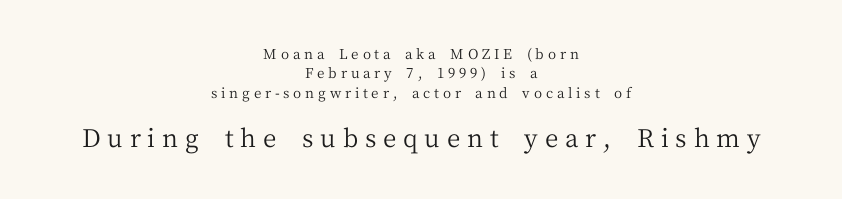
{"italic": "no", "bold": "no", "underline": "no", "align": "center", "line_spacing": "normal", "line_spacing_ratio": 1.39, "letter_spacing": "wide", "letter_spacing_em": 0.27, "larger_block": "second", "size_ratio": 1.79, "glyph_px": 25}
